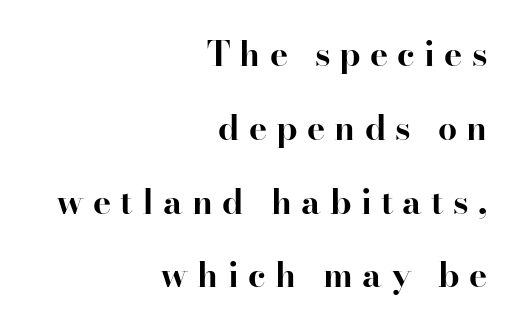
This rendering employs a face with finishing strokes, i.e., a serif. Is this a fixed-width face? No — the glyphs have proportional, varying widths. Descenders hang freely into open space. Style check: upright. The gaps between neighbouring characters are conspicuously large. The typesetter chose a ragged-left arrangement here.
